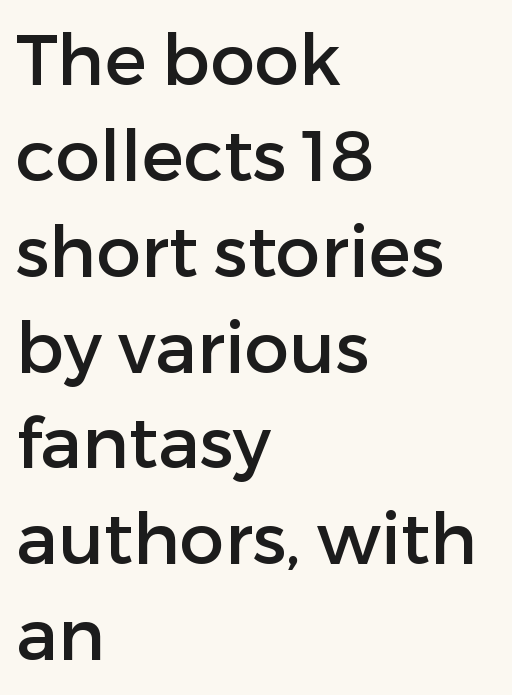
Q: Is the text italic (slanted)? A: No, it is upright.
Q: Is the typeface a serif or a sans-serif typeface? A: Sans-serif.
Q: Is the text underlined? A: No.
Q: How is the paragraph aligned? A: Left-aligned.
Q: Is the spacing between letters normal or unusually wide? A: Normal.
Q: Is the spacing between lines tight, normal or loose? A: Normal.
Q: Width (condensed, normal, or wide)? A: Normal.
Q: Stroke contrast? A: Low.
Q: x-height? A: Medium.
Q: Monospaced? A: No.
